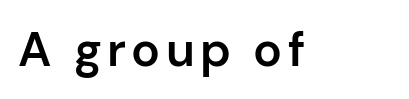
A roman cut, with each character standing at attention. Each letter keeps its own natural width here, so spacing adapts to shape. What kind of face is this? One without serifs — a sans. The string is rendered with underlining switched off. The characters look somewhat weighty, a semibold short of true bold.
